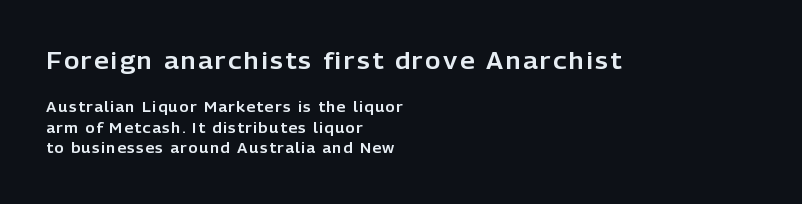
Q: Is the text italic (slanted)? A: No, it is upright.
Q: Is the text underlined? A: No.
Q: How is the paragraph aligned? A: Left-aligned.
Q: Is the spacing between lines tight, normal or loose? A: Normal.
Q: Which block of text is set in a larger size, the first (top) or the second (bottom)? A: The first (top) one.
